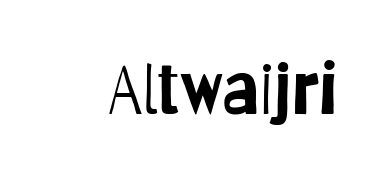
{"serif": "no", "italic": "no", "bold": "no", "weight": "light", "width": "condensed", "stroke_contrast": "low", "x_height": "large", "monospaced": "no", "underline": "no", "letter_spacing": "normal", "letter_spacing_em": 0.0, "glyph_px": 68}
